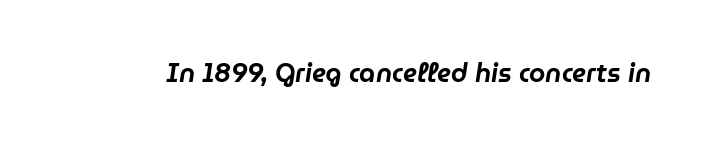
A clean baseline with only descenders dipping below it. Letter spacing: default. The specimen reads as italic at a glance.
